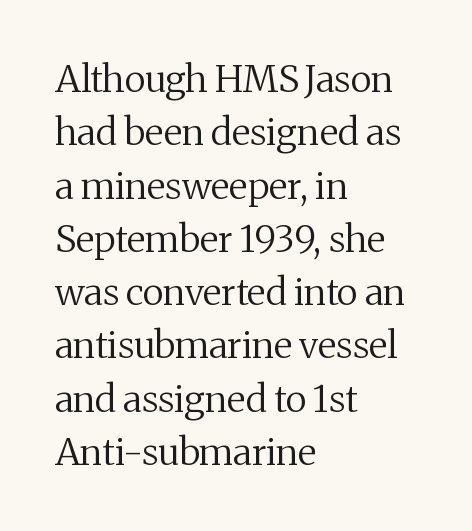
The image shows 37 px regular-weight serif type, upright; set left-aligned, normal line spacing (1.44x), normal letter spacing, not underlined; medium stroke contrast and a medium x-height.
